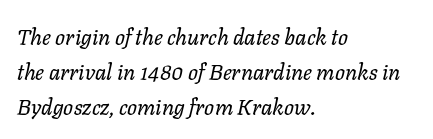
{"italic": "yes", "lean": "right", "slant_degrees": 11, "bold": "no", "underline": "no", "align": "left", "line_spacing": "normal", "line_spacing_ratio": 1.58, "letter_spacing": "normal", "letter_spacing_em": 0.0, "glyph_px": 22}
